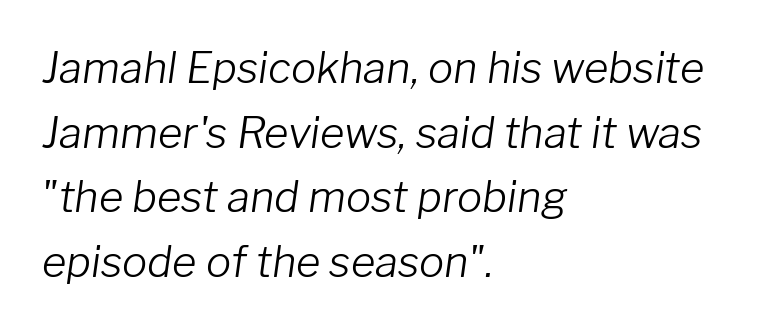
Q: Is the text bold? A: No.
Q: Is the text italic (slanted)? A: Yes, it leans right by about 8 degrees.
Q: Is the text underlined? A: No.
Q: How is the paragraph aligned? A: Left-aligned.
Q: Is the spacing between letters normal or unusually wide? A: Normal.
Q: Is the spacing between lines tight, normal or loose? A: Normal.
Q: Width (condensed, normal, or wide)? A: Normal.
Q: Stroke contrast? A: Low.
Q: x-height? A: Medium.
Q: Monospaced? A: No.
